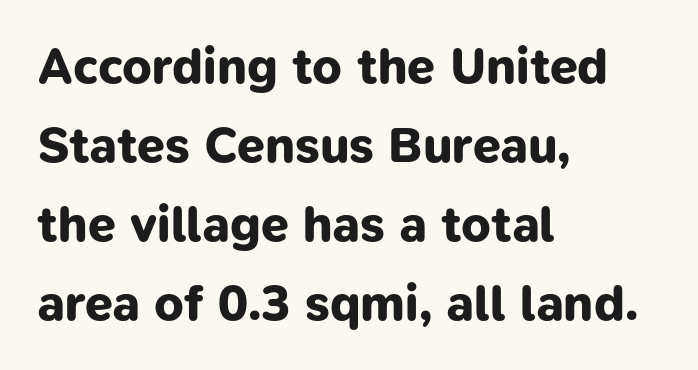
{"serif": "no", "bold": "yes", "weight": "bold", "width": "normal", "stroke_contrast": "low", "x_height": "medium", "monospaced": "no", "underline": "no", "align": "left", "line_spacing": "normal", "line_spacing_ratio": 1.58, "letter_spacing": "normal", "letter_spacing_em": 0.0, "glyph_px": 50}
